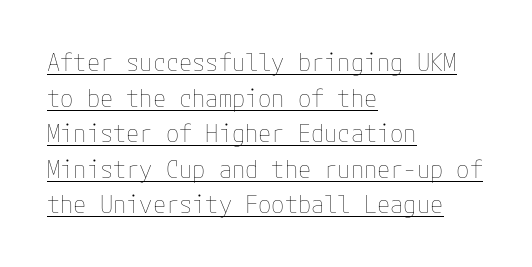
Left-aligned paragraph, ragged on the right. Honestly, the underline is the first thing you notice here. Nobody touched the tracking dial on this one. The characters are drawn with everyday or finer stroke widths.
